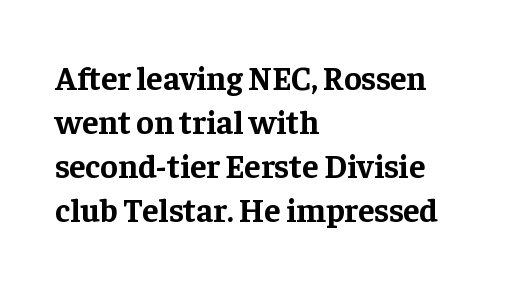
Think of a printed novel: that variable character pitch is what you see here. Is the block centered? No — it sits flush against the left margin. Baseline-to-baseline distance is the conventional proportion of letter height. Every stem runs plumb, perpendicular to the baseline. Weight check: bold — yes, fully. A typesetter would label this face a serif.
